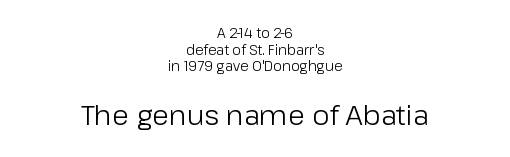
The image shows 28 px light sans-serif type, upright; set centered, line spacing 1.18x, normal letter spacing, not underlined; the second (bottom) block is 2.0x larger; low stroke contrast and a medium x-height.
